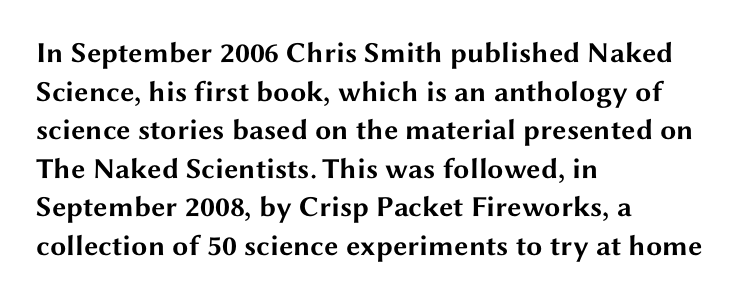
Character widths vary here, with narrow letters taking less room than wide ones. The strokes are fattened all the way to bold. Classification — sans serif. Characters follow at the spacing the type designer built in. The lettering holds an erect, upright posture throughout.
